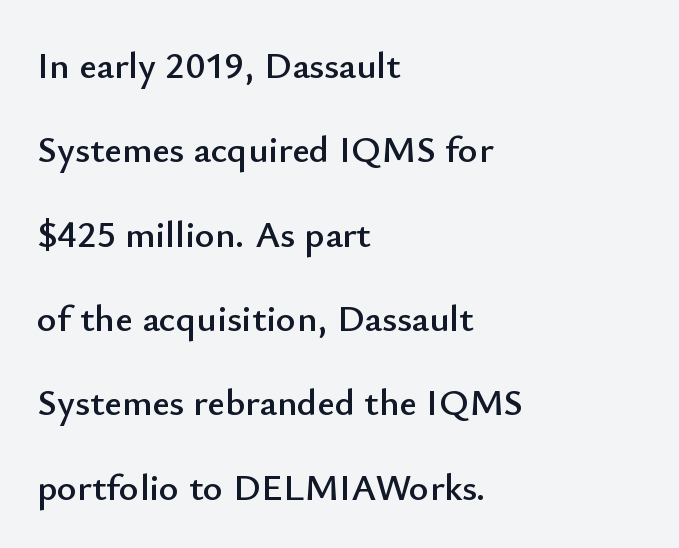
The image shows 38 px sans-serif type, upright; set left-aligned, loose line spacing (2.22x), normal letter spacing, not underlined; low stroke contrast and a small x-height.
